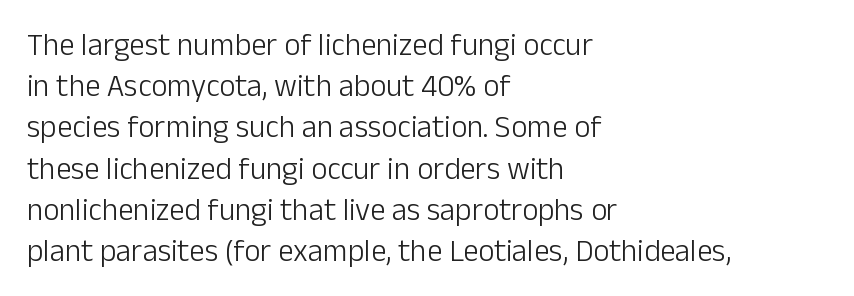
Q: Is the text bold? A: No.
Q: Is the text italic (slanted)? A: No, it is upright.
Q: Is the typeface a serif or a sans-serif typeface? A: Sans-serif.
Q: Is the text underlined? A: No.
Q: How is the paragraph aligned? A: Left-aligned.
Q: Is the spacing between letters normal or unusually wide? A: Normal.
Q: Is the spacing between lines tight, normal or loose? A: Normal.
Q: Width (condensed, normal, or wide)? A: Normal.
Q: Stroke contrast? A: Low.
Q: x-height? A: Medium.
Q: Monospaced? A: No.
